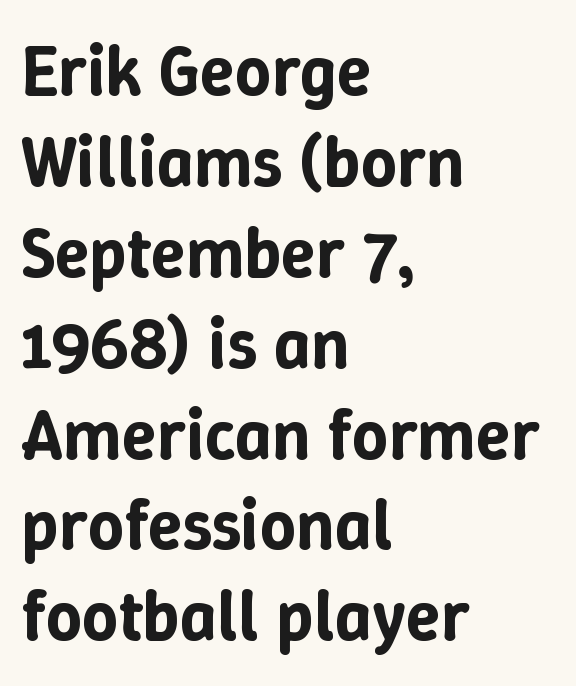
The image shows 71 px text type, upright; set left-aligned, normal line spacing (1.28x), normal letter spacing, not underlined; low stroke contrast and a medium x-height.
